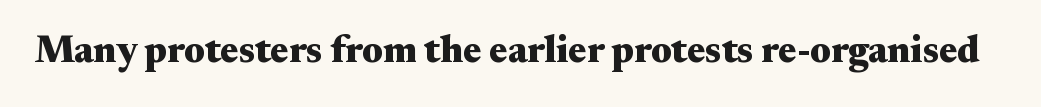
I'd call this a serif setting — the letters wear small feet. You'd pick this weight for a headline — it's a proper bold. The rendering uses natural spacing where letterforms have individual widths. The gaps between neighbouring characters are ordinary and unremarkable.
